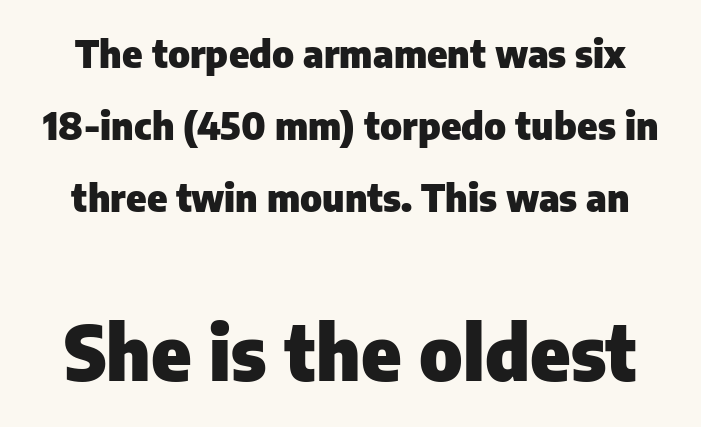
The image shows 75 px heavy sans-serif type, upright; set line spacing 1.89x, normal letter spacing, not underlined; the second (bottom) block is 1.97x larger; low stroke contrast and a medium x-height.
